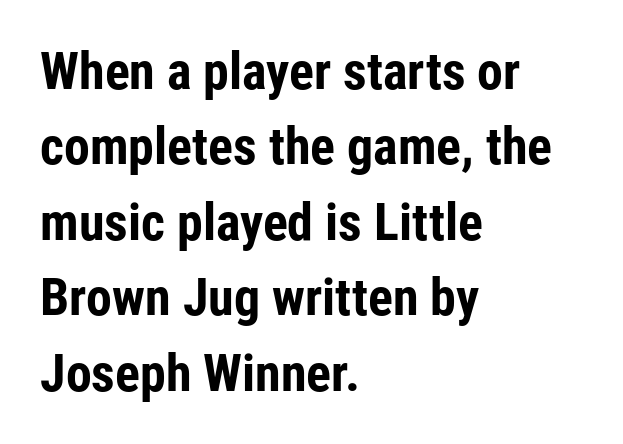
{"serif": "no", "italic": "no", "bold": "yes", "weight": "bold", "width": "condensed", "stroke_contrast": "low", "x_height": "medium", "monospaced": "no", "underline": "no", "align": "left", "line_spacing": "normal", "line_spacing_ratio": 1.45, "letter_spacing": "normal", "letter_spacing_em": 0.0, "glyph_px": 52}
